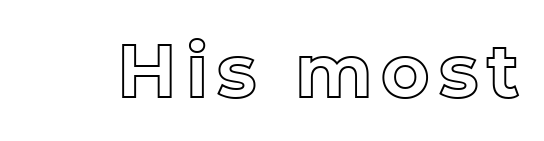
The image shows 74 px text type, upright; set not underlined; a medium x-height.
